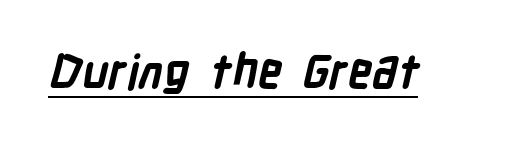
Beneath each row of characters lies a ruled line. Here the designer chose a conventional face with non-uniform glyph widths. Thick stems and heavy bowls — unmistakably bold. Caption: standard tracking, unaltered.
